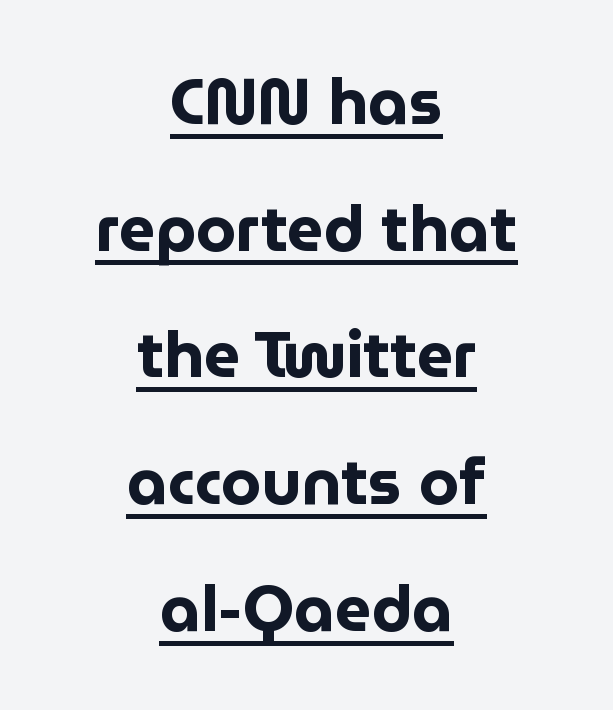
Q: Is the text bold? A: Yes.
Q: Is the text italic (slanted)? A: No, it is upright.
Q: Is the typeface a serif or a sans-serif typeface? A: Sans-serif.
Q: Is the text underlined? A: Yes.
Q: How is the paragraph aligned? A: Centered.
Q: Is the spacing between letters normal or unusually wide? A: Normal.
Q: Is the spacing between lines tight, normal or loose? A: Loose.
Q: Width (condensed, normal, or wide)? A: Normal.
Q: Stroke contrast? A: Low.
Q: x-height? A: Medium.
Q: Monospaced? A: No.
